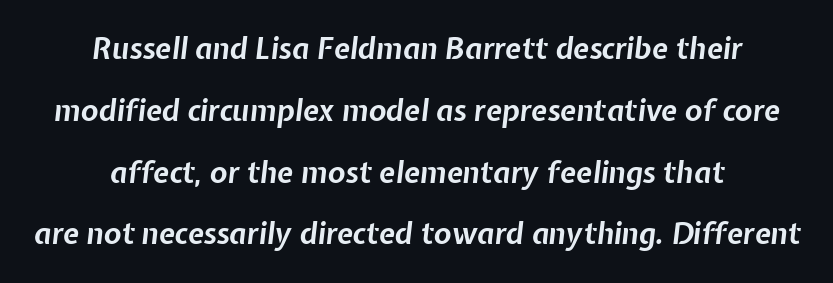
Q: Is the text bold? A: Yes.
Q: Is the text italic (slanted)? A: Yes, it leans right by about 7 degrees.
Q: Is the text underlined? A: No.
Q: How is the paragraph aligned? A: Centered.
Q: Is the spacing between letters normal or unusually wide? A: Normal.
Q: Is the spacing between lines tight, normal or loose? A: Loose.
Q: Width (condensed, normal, or wide)? A: Normal.
Q: Stroke contrast? A: Low.
Q: x-height? A: Medium.
Q: Monospaced? A: No.
